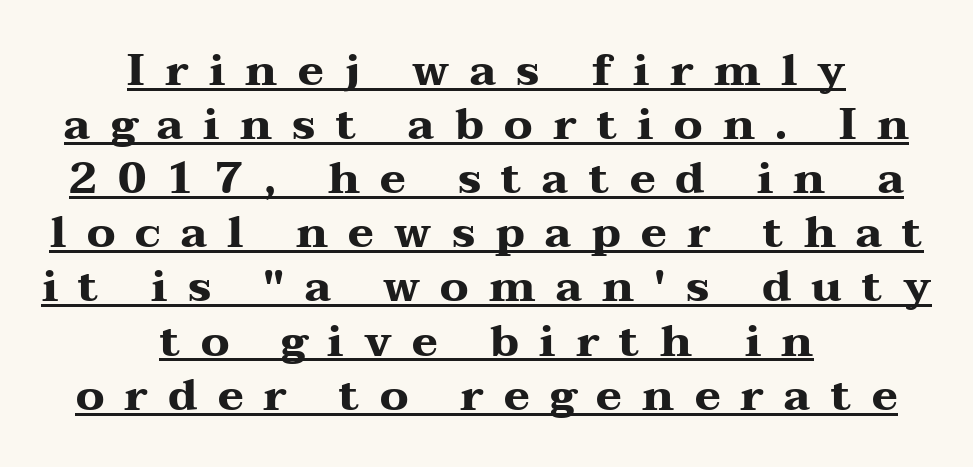
{"serif": "yes", "italic": "no", "bold": "yes", "weight": "heavy", "width": "wide", "stroke_contrast": "medium", "x_height": "medium", "monospaced": "no", "underline": "yes", "align": "center", "line_spacing_ratio": 1.23, "letter_spacing": "wide", "letter_spacing_em": 0.46, "glyph_px": 44}
